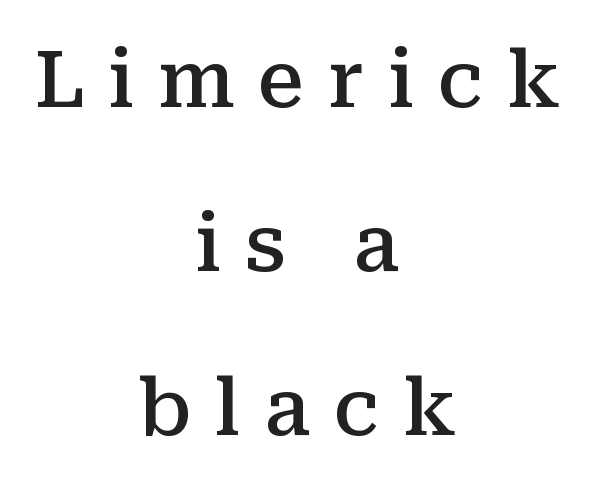
Q: Is the text bold? A: Semi-bold.
Q: Is the text italic (slanted)? A: No, it is upright.
Q: Is the typeface a serif or a sans-serif typeface? A: Serif.
Q: Is the text underlined? A: No.
Q: How is the paragraph aligned? A: Centered.
Q: Is the spacing between letters normal or unusually wide? A: Unusually wide.
Q: Is the spacing between lines tight, normal or loose? A: Loose.
Q: Width (condensed, normal, or wide)? A: Normal.
Q: Stroke contrast? A: Medium.
Q: x-height? A: Medium.
Q: Monospaced? A: No.
